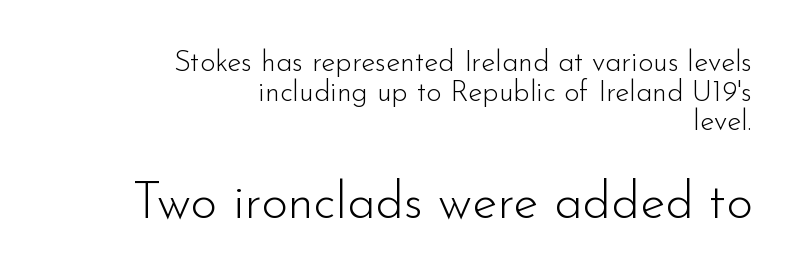
Typographically, this falls in the sans-serif category. Interline gaps are noticeably narrow in this sample. The face used here is proportionally spaced, like ordinary book or web type. Caption: upper text group reduced, lower text group enlarged.
